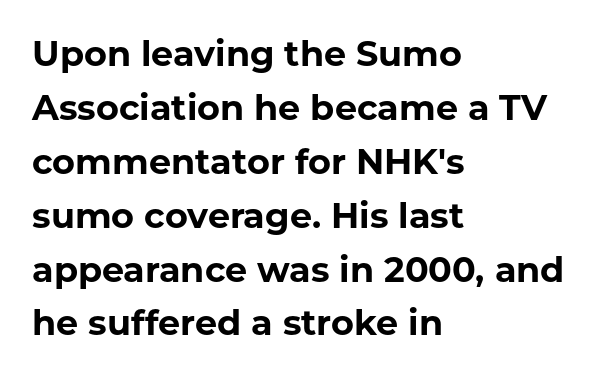
The image shows 35 px bold sans-serif type, upright; set left-aligned, normal line spacing (1.54x), normal letter spacing, not underlined; low stroke contrast and a medium x-height.
